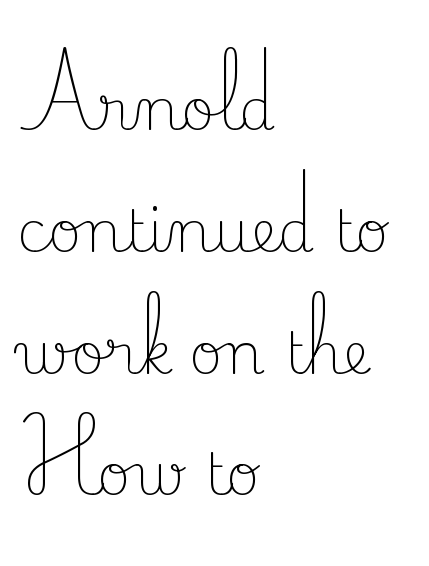
Q: Is the text bold? A: No.
Q: Is the text italic (slanted)? A: No, it is upright.
Q: Is the typeface a serif or a sans-serif typeface? A: Serif.
Q: Is the text underlined? A: No.
Q: How is the paragraph aligned? A: Left-aligned.
Q: Is the spacing between letters normal or unusually wide? A: Normal.
Q: Is the spacing between lines tight, normal or loose? A: Loose.
Q: Width (condensed, normal, or wide)? A: Normal.
Q: Stroke contrast? A: Low.
Q: x-height? A: Small.
Q: Monospaced? A: No.
